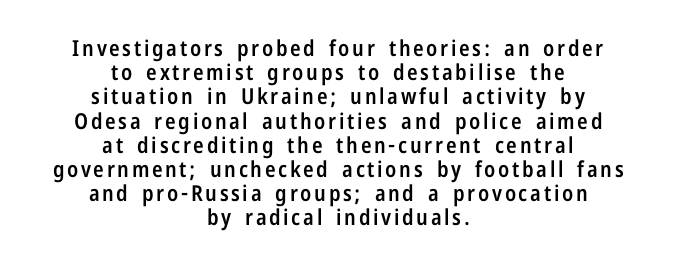
If you drew a line through each stem, it would be perfectly vertical. What weight is shown? A semibold, between regular and bold. The vertical gap from one line to the next is small. Just letters on the line, the space beneath them empty. Casual observation: everything's sitting right in the middle.
